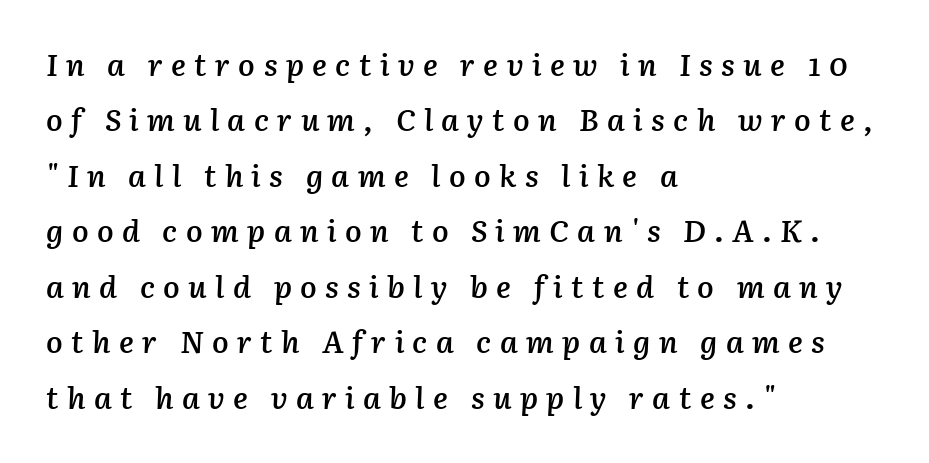
{"italic": "yes", "lean": "right", "slant_degrees": 3, "bold": "semi", "weight": "semibold", "width": "normal", "stroke_contrast": "low", "x_height": "medium", "monospaced": "no", "underline": "no", "align": "left", "line_spacing_ratio": 1.79, "letter_spacing": "wide", "letter_spacing_em": 0.27, "glyph_px": 31}
